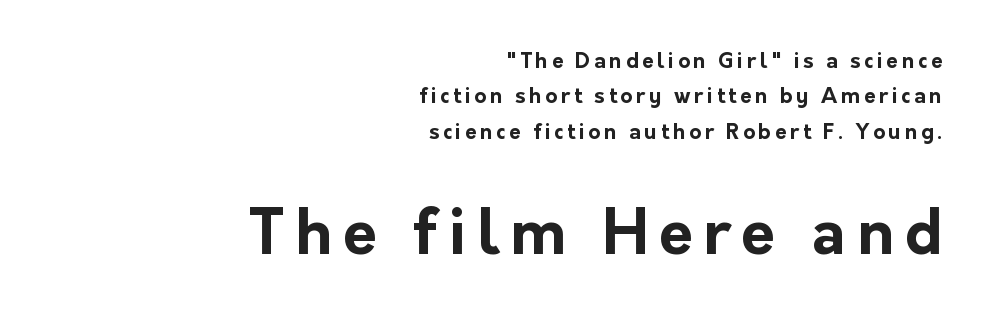
Q: Is the text bold? A: Yes.
Q: Is the text italic (slanted)? A: No, it is upright.
Q: Is the typeface a serif or a sans-serif typeface? A: Sans-serif.
Q: Is the text underlined? A: No.
Q: How is the paragraph aligned? A: Right-aligned.
Q: Is the spacing between lines tight, normal or loose? A: Normal.
Q: Which block of text is set in a larger size, the first (top) or the second (bottom)? A: The second (bottom) one.
Q: Width (condensed, normal, or wide)? A: Normal.
Q: Stroke contrast? A: Low.
Q: x-height? A: Medium.
Q: Monospaced? A: No.
